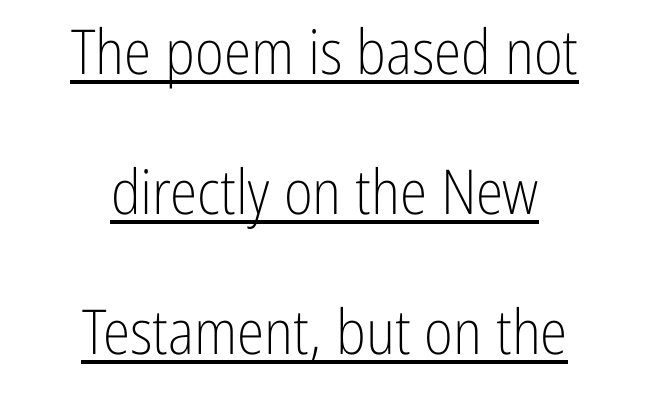
The lines are spread far apart with generous leading. Posture: straight, roman, zero tilt. Font category for this specimen: sans-serif. Varying glyph widths throughout — classic text-font behaviour. Compared with a flush-left layout, this one balances lines on the center instead. The rendered words wear a rule along their underside.
